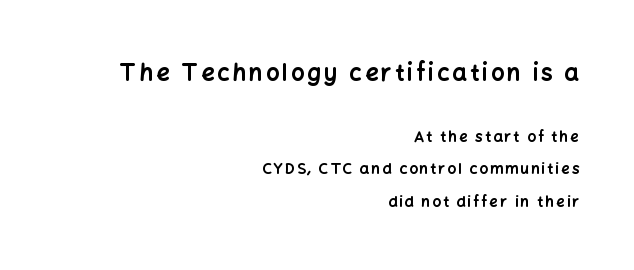
Q: Is the text bold? A: Yes.
Q: Is the text italic (slanted)? A: No, it is upright.
Q: Is the text underlined? A: No.
Q: How is the paragraph aligned? A: Right-aligned.
Q: Is the spacing between lines tight, normal or loose? A: Loose.
Q: Which block of text is set in a larger size, the first (top) or the second (bottom)? A: The first (top) one.
